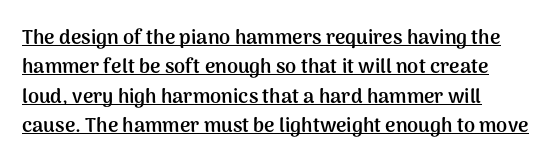
The image shows 20 px bold type, upright; set left-aligned, normal line spacing (1.47x), normal letter spacing, underlined.
